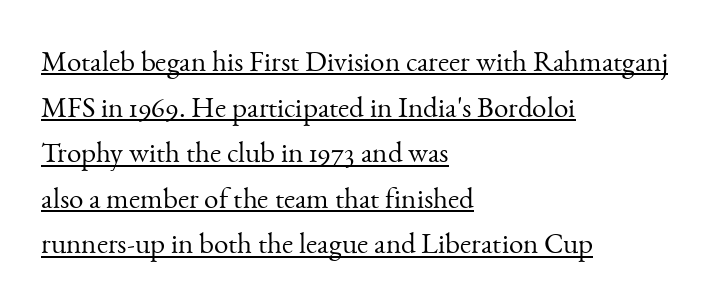
The image shows 29 px light serif type, upright; set left-aligned, normal line spacing (1.57x), normal letter spacing, underlined; medium stroke contrast and a small x-height.
